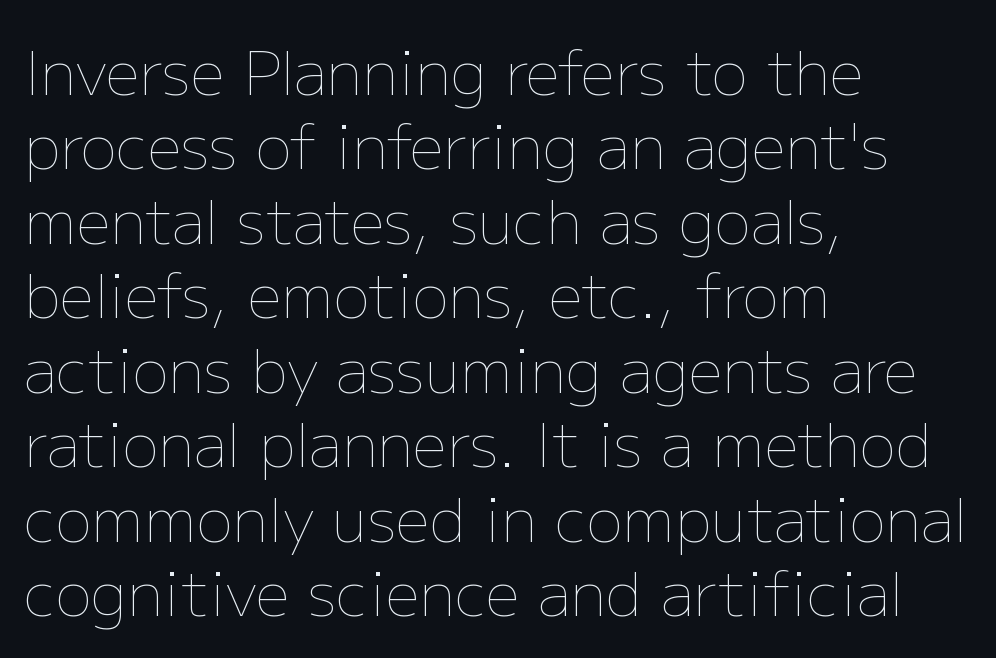
{"italic": "no", "bold": "no", "weight": "thin", "width": "normal", "stroke_contrast": "low", "x_height": "medium", "monospaced": "no", "underline": "no", "align": "left", "line_spacing_ratio": 1.22, "letter_spacing": "normal", "letter_spacing_em": 0.0, "glyph_px": 61}
